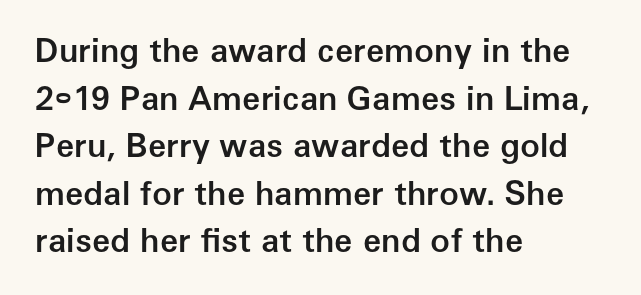
A sans-serif font was chosen for this passage. A semibold gives these letters moderate extra thickness, short of bold. Compared with typical body copy, the letter spacing here is the same. Students, observe: this is what conventionally led text looks like. The specimen reads as upright at a glance.
